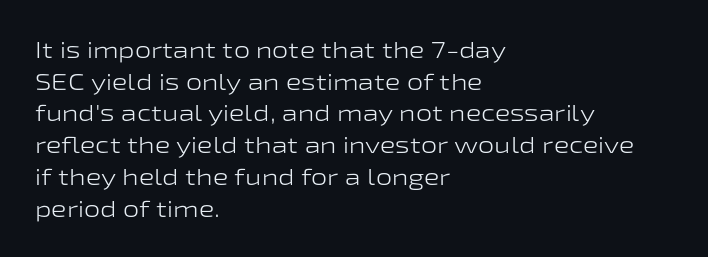
{"italic": "no", "bold": "no", "underline": "no", "align": "left", "line_spacing": "normal", "line_spacing_ratio": 1.38, "letter_spacing": "normal", "letter_spacing_em": 0.0, "glyph_px": 23}
